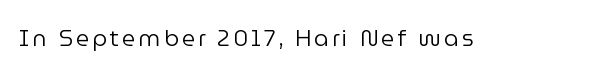
Honestly, there is no underline to notice here at all. This is roman type, the default non-slanted kind. Weight: not bold — regular or lighter.
